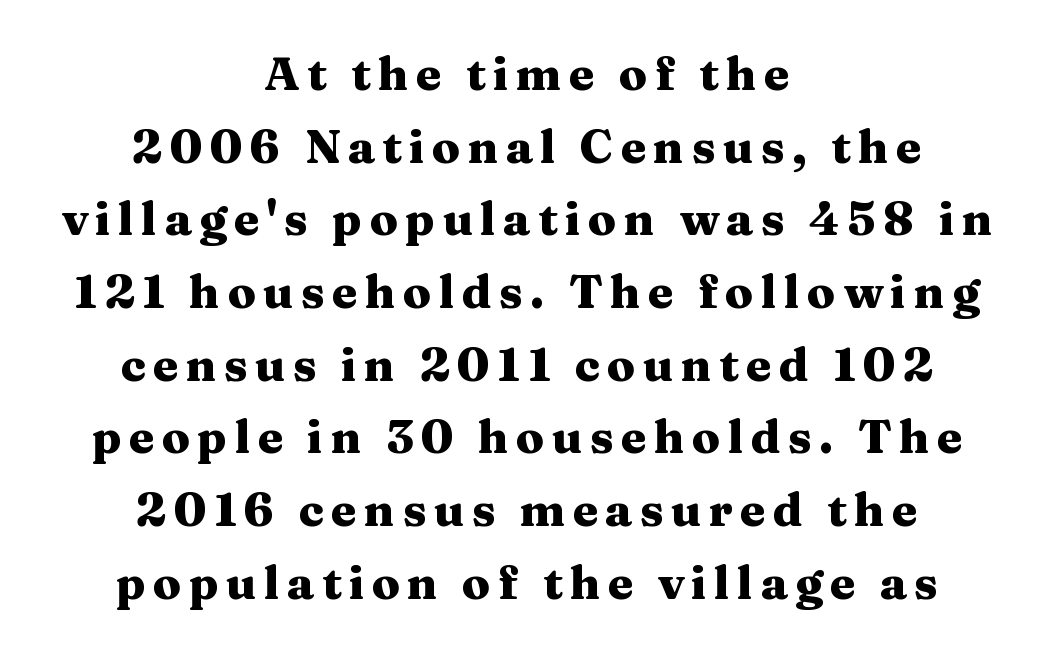
Pretty heavy lettering here — definitely bold. The font's upright variant was chosen for this text. In terms of leading, this rendering sits right in the middle. Character widths vary here, with narrow letters taking less room than wide ones.
